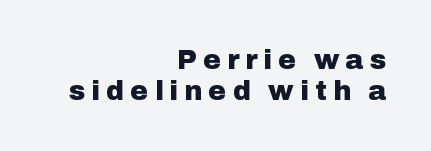
Descender tails drop into unmarked territory. Notice how thick the strokes are: this is what a full bold looks like. A typesetter would call this leading minimal, almost set solid. Does extra space separate the letters? Yes, quite a lot of it. The compositor pushed each line to the right boundary.
